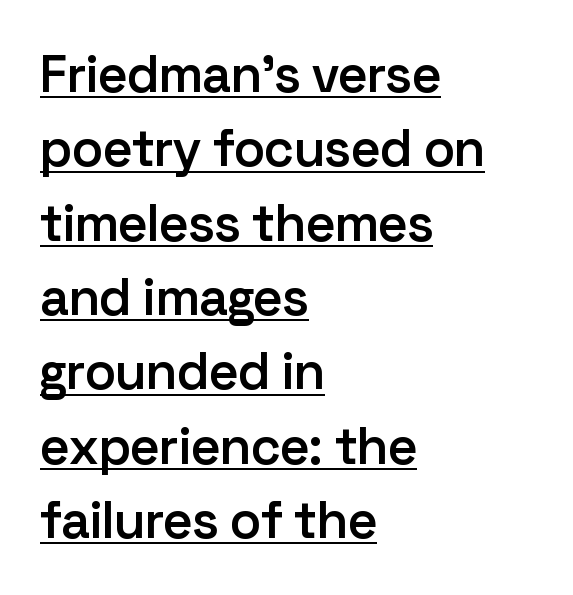
{"serif": "no", "italic": "no", "bold": "semi", "weight": "semibold", "width": "normal", "stroke_contrast": "low", "x_height": "medium", "monospaced": "no", "underline": "yes", "align": "left", "line_spacing": "normal", "line_spacing_ratio": 1.43, "letter_spacing": "normal", "letter_spacing_em": 0.0, "glyph_px": 52}
